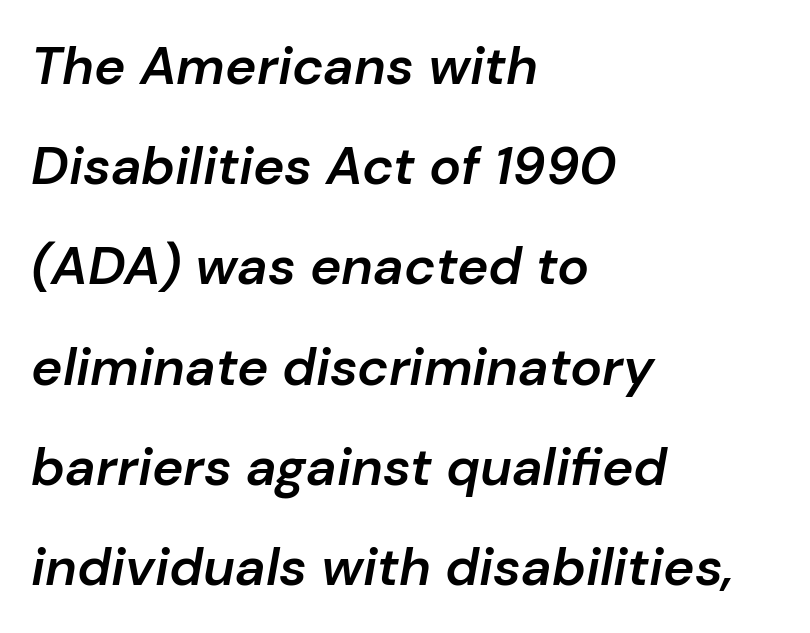
The image shows 53 px semibold type, italic (leaning right); set left-aligned, line spacing 1.89x, normal letter spacing, not underlined; low stroke contrast and a medium x-height.
